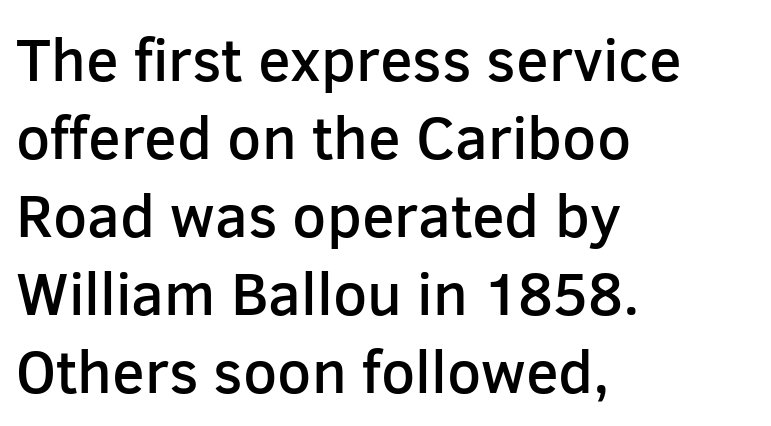
The image shows 60 px semibold sans-serif type, upright; set left-aligned, normal line spacing (1.3x), normal letter spacing, not underlined; low stroke contrast and a medium x-height.
